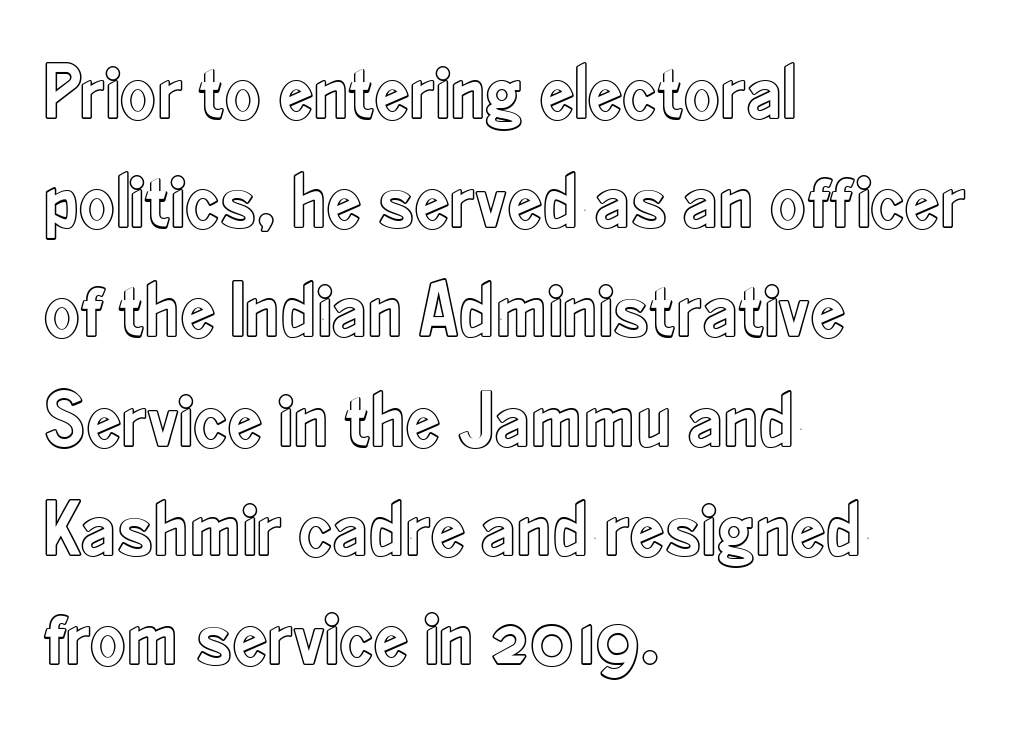
The type sits square on the baseline with zero lean. The passage shown stacks its lines at a standard gap. The letters sit at their default tracking, neither squeezed nor spread. Note the varied advance widths — an 'i' is clearly narrower than an 'm'. Horizontally, the lines are justified to the leading edge only.
